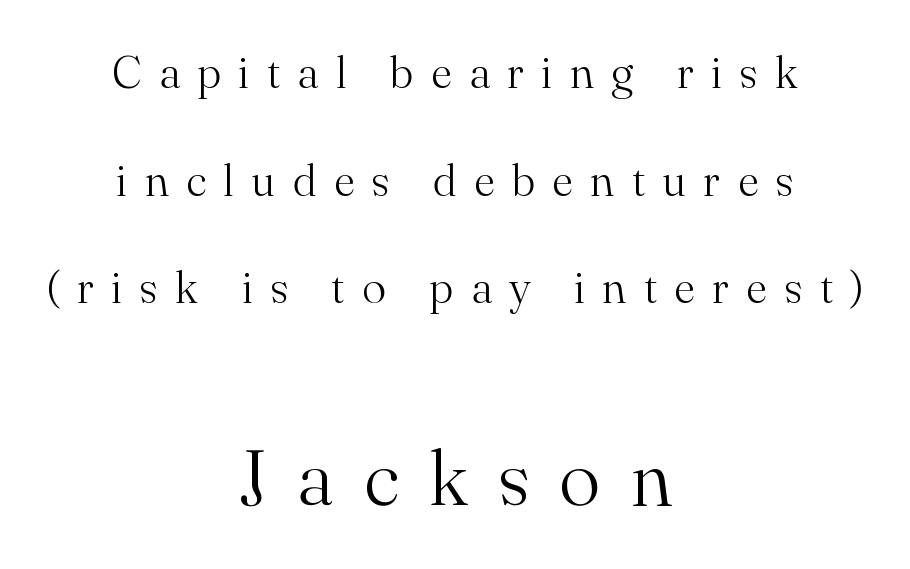
The image shows 78 px light serif type, upright; set centered, loose line spacing (2.39x), unusually wide letter spacing (+0.38 em), not underlined; the second (bottom) block is 1.73x larger; medium stroke contrast and a small x-height.
